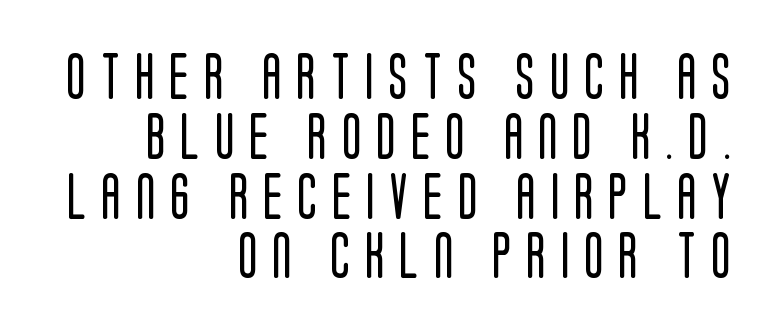
{"serif": "no", "italic": "no", "bold": "no", "weight": "regular", "width": "condensed", "stroke_contrast": "low", "x_height": "large", "monospaced": "no", "underline": "no", "align": "right", "line_spacing": "normal", "line_spacing_ratio": 1.3, "letter_spacing": "wide", "letter_spacing_em": 0.32, "glyph_px": 46}
